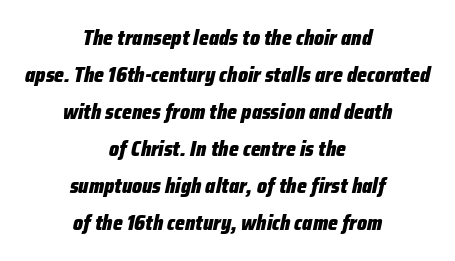
The image shows 21 px bold type, italic (leaning right); set centered, line spacing 1.76x, normal letter spacing, not underlined.
